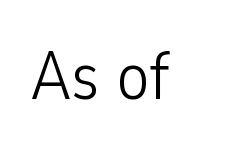
Each word holds together tightly as a unit, with standard inter-letter gaps. A roman cut, with each character standing at attention. Spacing verdict: proportional, widths tailored to each character. The zone under the glyphs is completely vacant. Stroke thickness stays within the range of a standard reading face or lighter.
